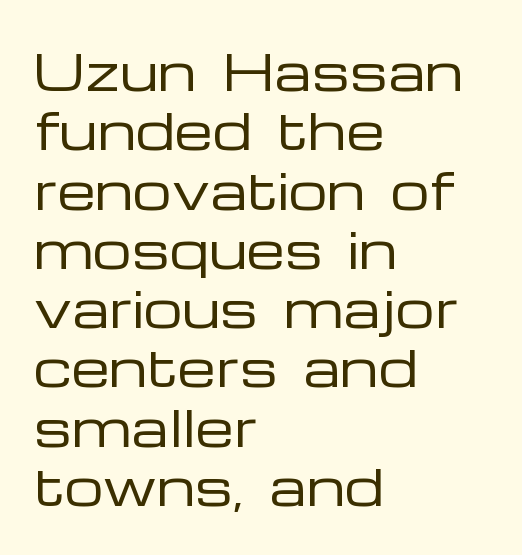
Q: Is the text bold? A: No.
Q: Is the text italic (slanted)? A: No, it is upright.
Q: Is the typeface a serif or a sans-serif typeface? A: Sans-serif.
Q: Is the text underlined? A: No.
Q: How is the paragraph aligned? A: Left-aligned.
Q: Is the spacing between letters normal or unusually wide? A: Normal.
Q: Width (condensed, normal, or wide)? A: Wide.
Q: Stroke contrast? A: Low.
Q: x-height? A: Medium.
Q: Monospaced? A: No.
